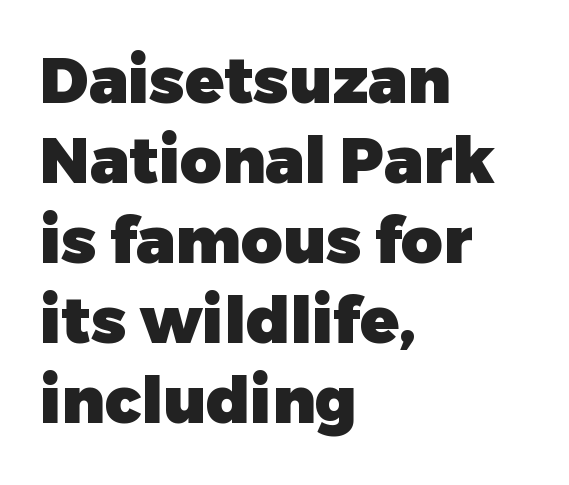
Glyph-to-glyph distance matches everyday printed text. The block of text has a typical density, with ordinary space between rows. Think of a printed novel: that variable character pitch is what you see here. The compositor pushed each line to the left boundary.
